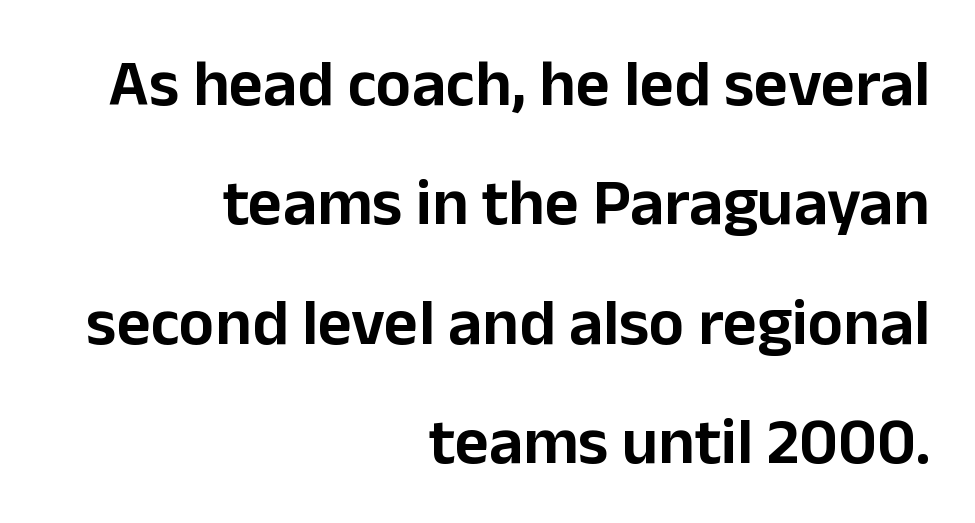
Q: Is the text italic (slanted)? A: No, it is upright.
Q: Is the typeface a serif or a sans-serif typeface? A: Sans-serif.
Q: Is the text underlined? A: No.
Q: How is the paragraph aligned? A: Right-aligned.
Q: Is the spacing between letters normal or unusually wide? A: Normal.
Q: Width (condensed, normal, or wide)? A: Normal.
Q: Stroke contrast? A: Low.
Q: x-height? A: Medium.
Q: Monospaced? A: No.
